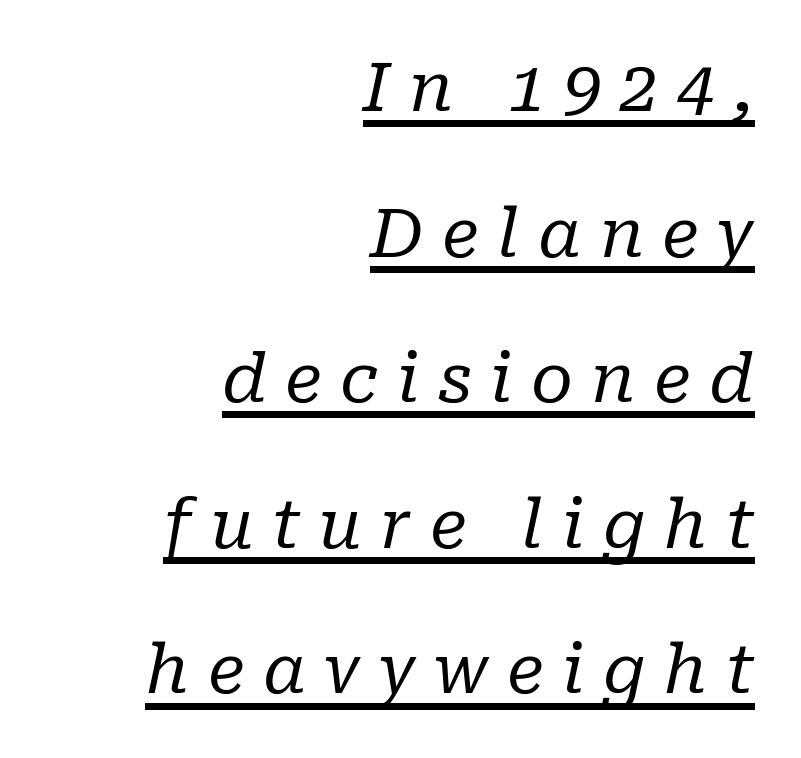
A light-to-regular cut is what we see here. These lines stack with their right ends in a neat column. The rendering inserts visible extra space after every character. Regarding leading, the lines here are spaced well apart. Typographically, this falls in the serif category.
